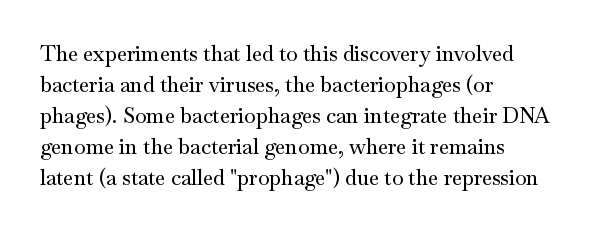
{"italic": "no", "underline": "no", "align": "left", "line_spacing": "normal", "line_spacing_ratio": 1.48, "letter_spacing": "normal", "letter_spacing_em": 0.0, "glyph_px": 21}
